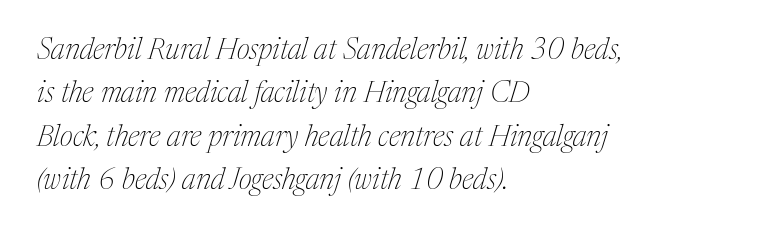
The image shows 29 px thin serif type, italic (leaning right); set left-aligned, normal line spacing (1.5x), normal letter spacing, not underlined; medium stroke contrast and a medium x-height.
